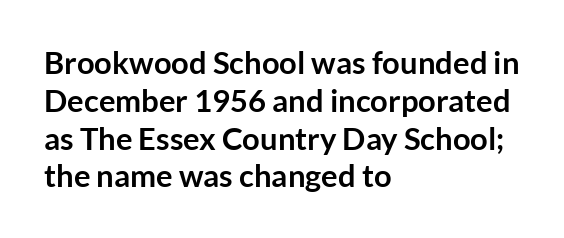
{"serif": "no", "italic": "no", "bold": "yes", "weight": "semibold", "width": "normal", "stroke_contrast": "low", "x_height": "medium", "monospaced": "no", "underline": "no", "align": "left", "line_spacing_ratio": 1.22, "letter_spacing": "normal", "letter_spacing_em": 0.0, "glyph_px": 31}
